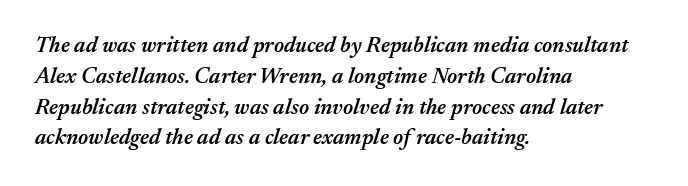
{"italic": "yes", "lean": "right", "slant_degrees": 17, "bold": "semi", "underline": "no", "align": "left", "line_spacing": "normal", "line_spacing_ratio": 1.4, "letter_spacing": "normal", "letter_spacing_em": 0.0, "glyph_px": 22}
